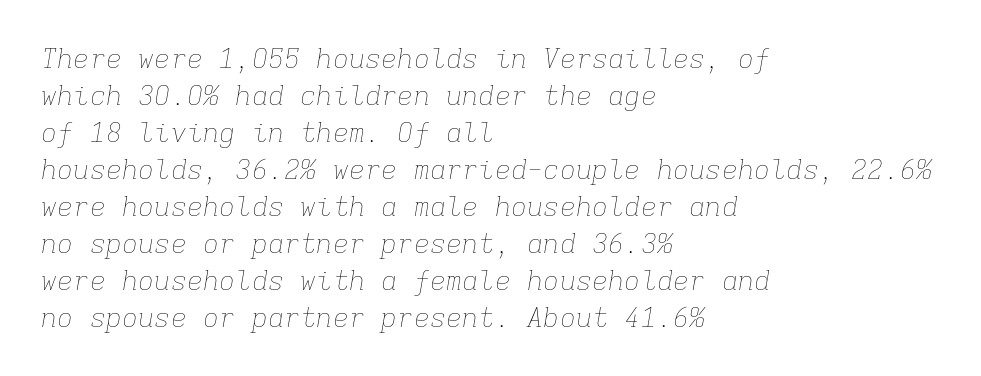
{"italic": "yes", "lean": "right", "slant_degrees": 9, "bold": "no", "underline": "no", "align": "left", "line_spacing": "normal", "line_spacing_ratio": 1.37, "letter_spacing": "normal", "letter_spacing_em": 0.0, "glyph_px": 27}
